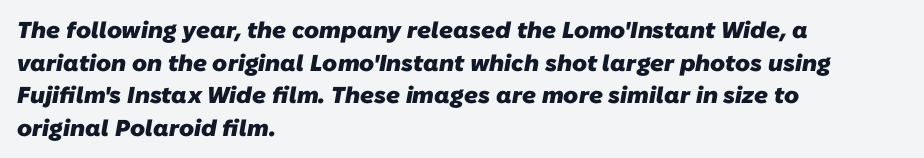
Q: Is the text bold? A: Yes.
Q: Is the text underlined? A: No.
Q: How is the paragraph aligned? A: Left-aligned.
Q: Is the spacing between letters normal or unusually wide? A: Normal.
Q: Is the spacing between lines tight, normal or loose? A: Normal.
